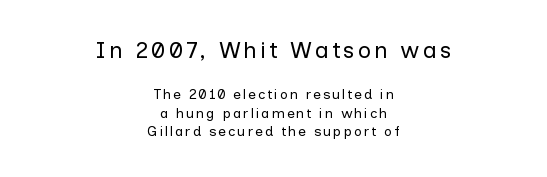
The lines sit at an ordinary, default distance from one another. No word sits above an underline. The font is comparable to plain body text, perhaps lighter. Large over small — that's the arrangement of the two blocks here. The lettering holds an erect, upright posture throughout.
